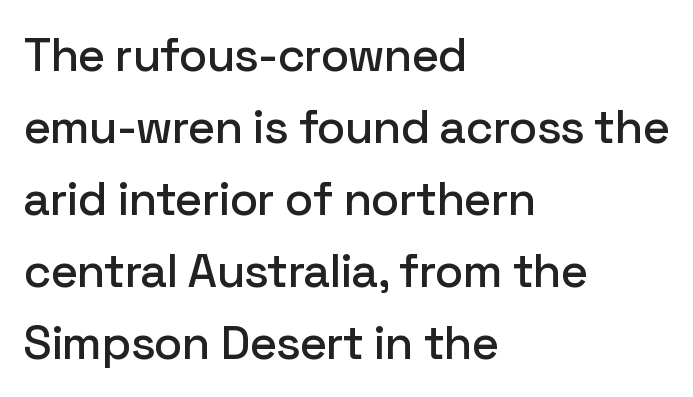
Q: Is the text italic (slanted)? A: No, it is upright.
Q: Is the typeface a serif or a sans-serif typeface? A: Sans-serif.
Q: Is the text underlined? A: No.
Q: How is the paragraph aligned? A: Left-aligned.
Q: Is the spacing between letters normal or unusually wide? A: Normal.
Q: Is the spacing between lines tight, normal or loose? A: Normal.
Q: Width (condensed, normal, or wide)? A: Normal.
Q: Stroke contrast? A: Low.
Q: x-height? A: Medium.
Q: Monospaced? A: No.
